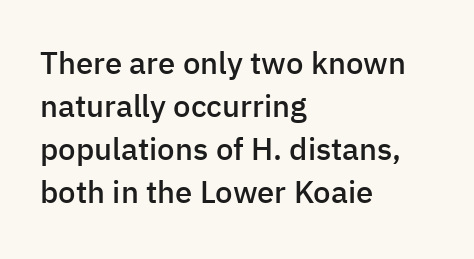
{"serif": "no", "italic": "no", "bold": "semi", "weight": "semibold", "width": "normal", "stroke_contrast": "low", "x_height": "medium", "monospaced": "no", "underline": "no", "align": "left", "line_spacing": "normal", "line_spacing_ratio": 1.39, "letter_spacing": "normal", "letter_spacing_em": 0.0, "glyph_px": 31}
